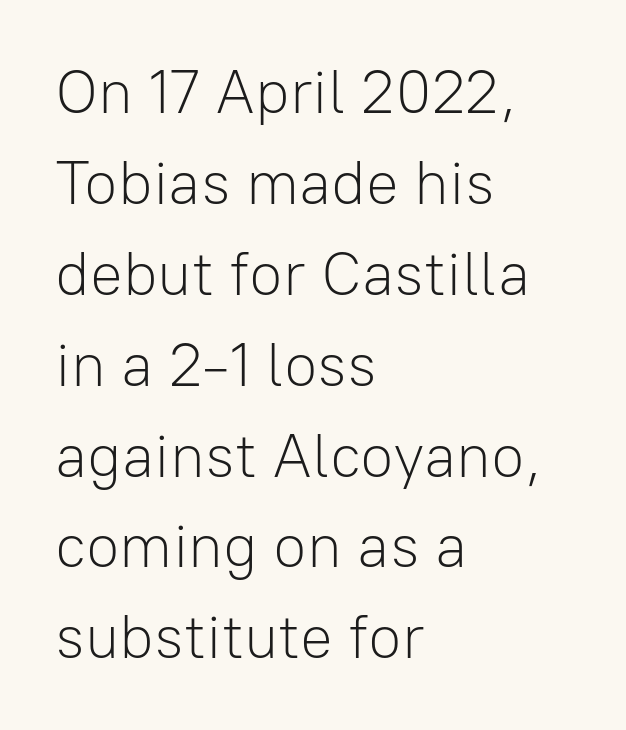
The image shows 61 px light sans-serif type, upright; set left-aligned, normal line spacing (1.49x), normal letter spacing, not underlined; low stroke contrast and a medium x-height.
